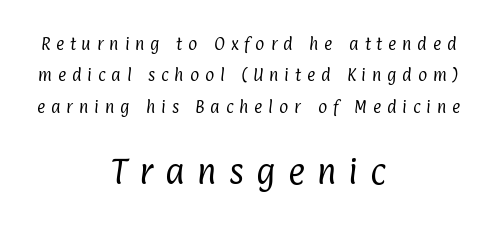
This rendering employs a face without finishing strokes, i.e., a sans-serif. You could not count columns in this text — the font is proportionally spaced. A typesetter would call this leading open, well beyond the default. Which chunk is bigger? The second one — the bottom block dwarfs the top.
